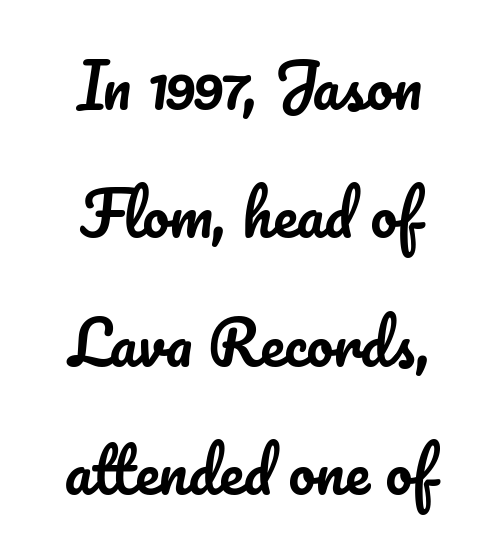
{"width": "normal", "stroke_contrast": "low", "x_height": "small", "monospaced": "no", "underline": "no", "align": "center", "line_spacing": "loose", "line_spacing_ratio": 2.14, "letter_spacing": "normal", "letter_spacing_em": 0.0, "glyph_px": 60}
